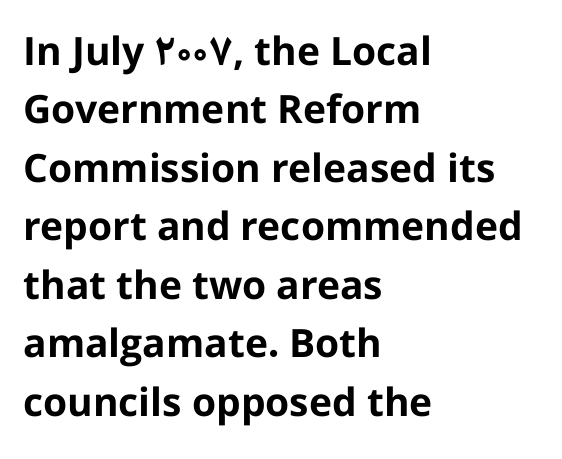
In terms of leading, this rendering sits right in the middle. The type sits square on the baseline with zero lean. A sans-serif font was chosen for this passage. Teacher's note: observe the even left margin — that is flush-left alignment. This sample uses plain, unmodified letter spacing. This sample has the flowing, uneven cadence of proportional lettering.
